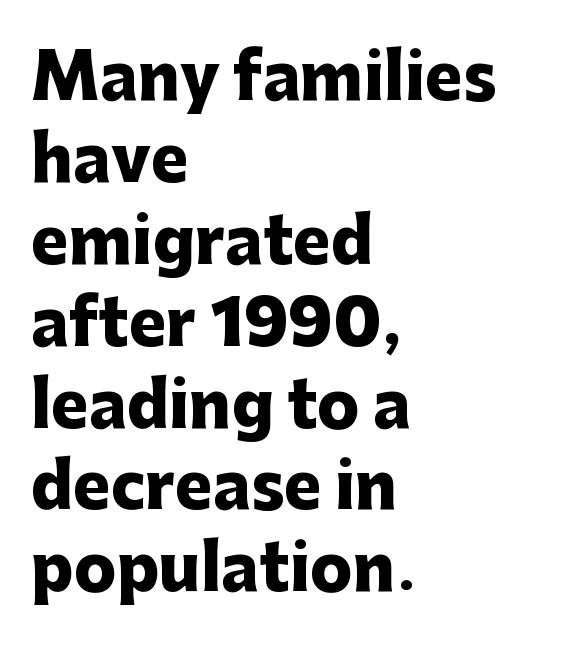
The ragged edge is on the right, which tells us the setting is flush left. Does the weight exceed regular? Yes, all the way to bold. The face used here is proportionally spaced, like ordinary book or web type. Notice how descenders clear the ascenders below comfortably — that's standard leading. Tall strokes in this sample are plumb rather than angled. Has an underline been added? It has not.
